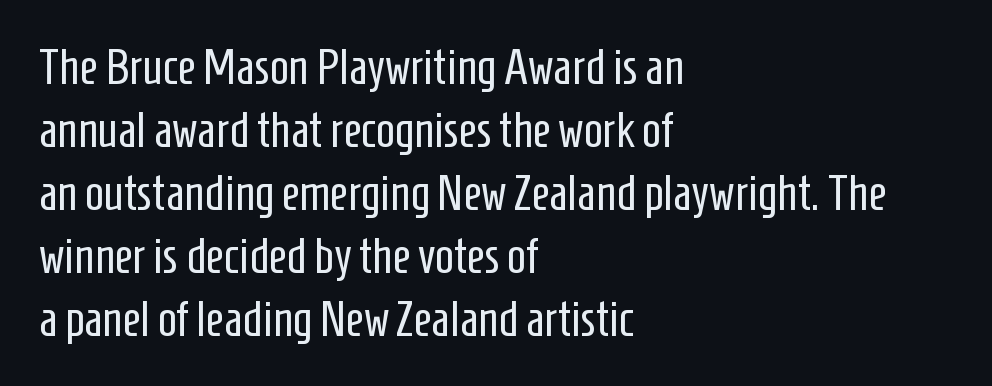
Is this a sans? Yes — the strokes have no serifs. The face looks like a standard text weight, possibly lighter. If you measured baseline to baseline, you'd find a middling distance. No extra tracking has been applied to these lines. Descenders hang freely into open space. The letters advance in unequal steps, a hallmark of proportional type.
